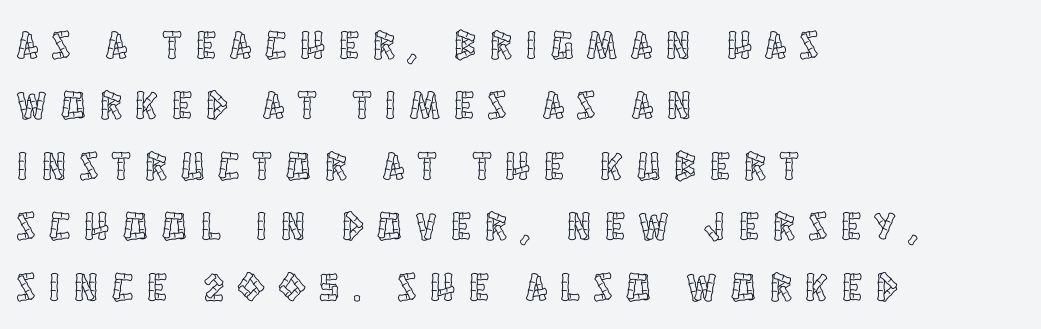
Is this a fixed-width face? No — the glyphs have proportional, varying widths. The horizontal fit of the characters is loose and conspicuously gappy. If you drew a ruler down the left edge, every line would touch it. A bare baseline throughout the passage. Notice how descenders clear the ascenders below comfortably — that's standard leading. It's the straight-up-and-down kind of type.
